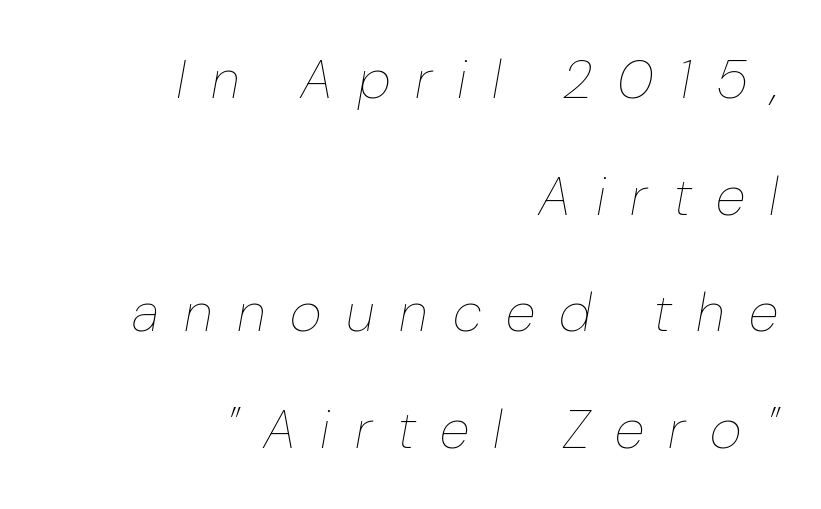
The face used here has a pronounced slope to its letters. Do the characters align in a grid? No, the font is proportional. Stems and bowls with no extra thickness — not bold. Any mark beneath the type? The region is blank.
